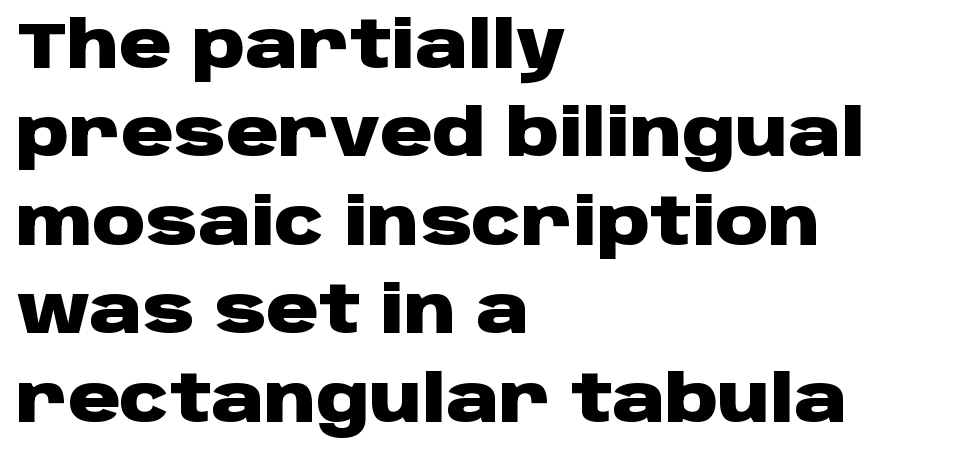
Q: Is the text bold? A: Yes.
Q: Is the text italic (slanted)? A: No, it is upright.
Q: Is the typeface a serif or a sans-serif typeface? A: Sans-serif.
Q: Is the text underlined? A: No.
Q: How is the paragraph aligned? A: Left-aligned.
Q: Is the spacing between letters normal or unusually wide? A: Normal.
Q: Is the spacing between lines tight, normal or loose? A: Normal.
Q: Width (condensed, normal, or wide)? A: Wide.
Q: Stroke contrast? A: Low.
Q: x-height? A: Large.
Q: Monospaced? A: No.
